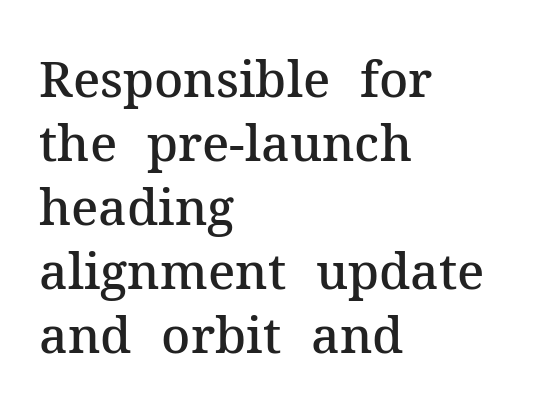
{"serif": "yes", "italic": "no", "bold": "semi", "weight": "semibold", "width": "normal", "stroke_contrast": "medium", "x_height": "medium", "monospaced": "no", "underline": "no", "align": "left", "line_spacing": "normal", "line_spacing_ratio": 1.28, "letter_spacing": "normal", "letter_spacing_em": 0.0, "glyph_px": 50}
